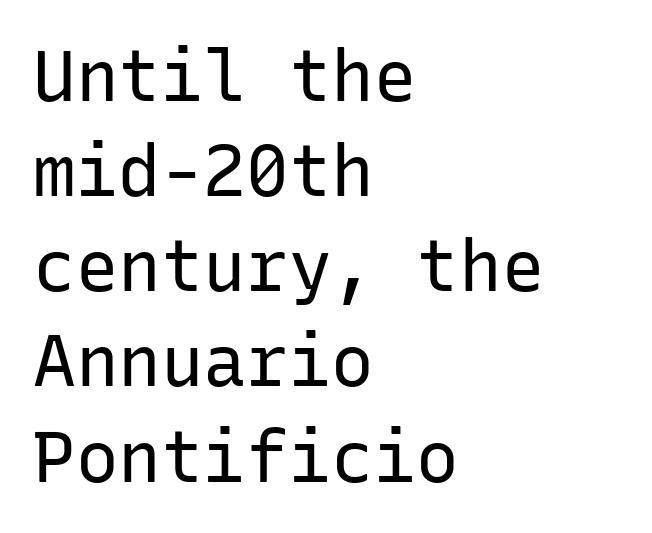
The image shows 71 px regular-weight sans-serif type, upright, monospaced; set left-aligned, normal line spacing (1.34x), normal letter spacing, not underlined; low stroke contrast and a medium x-height.
